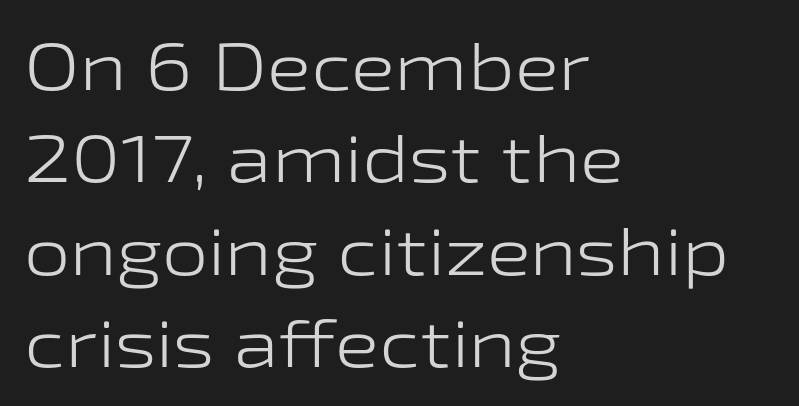
{"serif": "no", "italic": "no", "bold": "no", "weight": "light", "width": "wide", "stroke_contrast": "low", "x_height": "medium", "monospaced": "no", "underline": "no", "align": "left", "line_spacing": "normal", "line_spacing_ratio": 1.4, "letter_spacing": "normal", "letter_spacing_em": 0.0, "glyph_px": 66}
